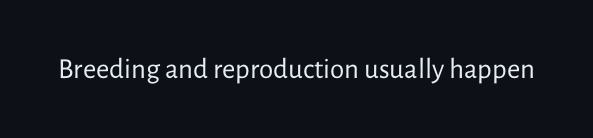
Q: Is the text bold? A: No.
Q: Is the text italic (slanted)? A: No, it is upright.
Q: Is the typeface a serif or a sans-serif typeface? A: Sans-serif.
Q: Is the text underlined? A: No.
Q: Is the spacing between letters normal or unusually wide? A: Normal.
Q: Width (condensed, normal, or wide)? A: Normal.
Q: Stroke contrast? A: Low.
Q: x-height? A: Medium.
Q: Monospaced? A: No.
